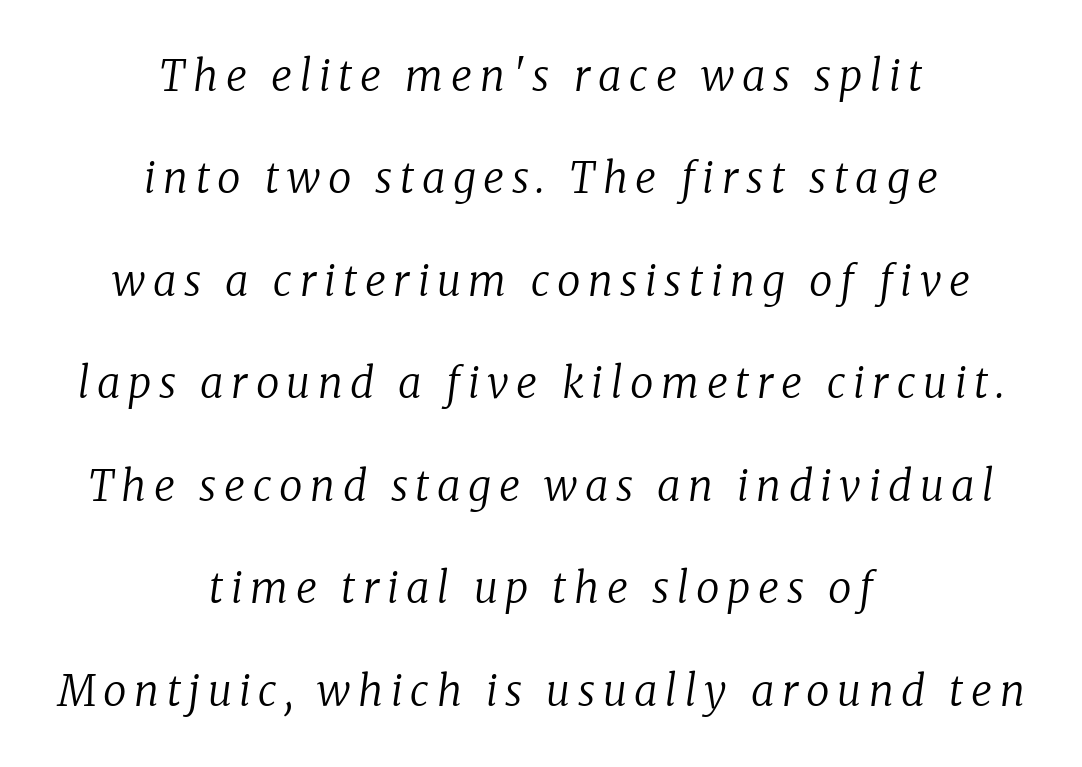
Any mark beneath the type? The region is blank. This sample has the flowing, uneven cadence of proportional lettering. If you measured baseline to baseline, you'd find a long distance. A centered setting, common on invitations and titles, is used for this passage. The typeface has the unassuming heft of standard copy or less. The typeface chosen for these lines features serifs.
